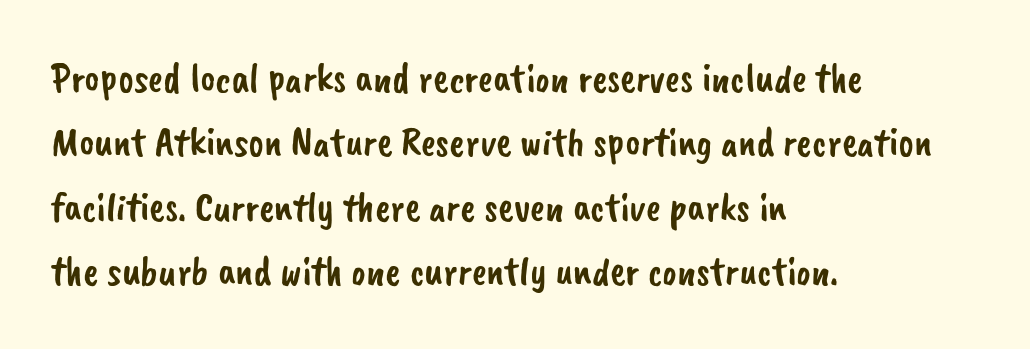
What kind of face is this? One without serifs — a sans. The rag falls on the right side of this text block. These lines sit exactly where default settings would place them. These lines are rendered in a variable-pitch font.
